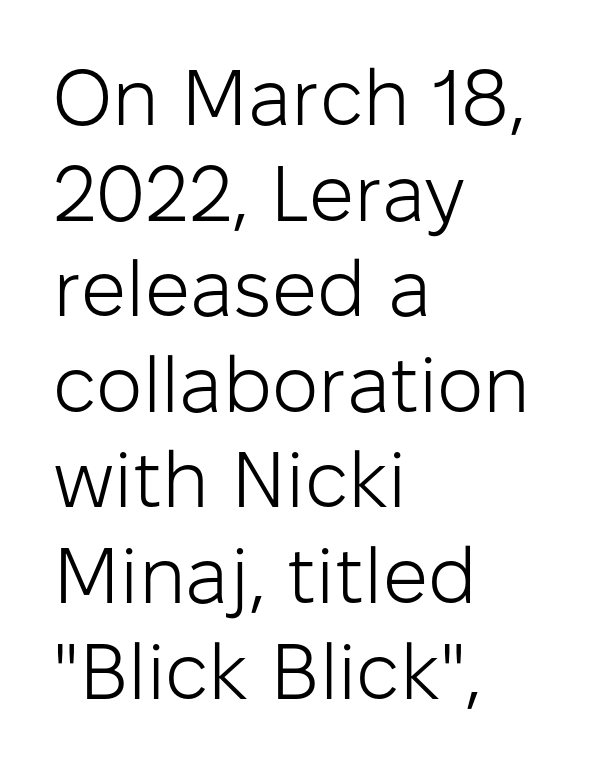
Q: Is the text bold? A: No.
Q: Is the text italic (slanted)? A: No, it is upright.
Q: Is the typeface a serif or a sans-serif typeface? A: Sans-serif.
Q: Is the text underlined? A: No.
Q: How is the paragraph aligned? A: Left-aligned.
Q: Is the spacing between letters normal or unusually wide? A: Normal.
Q: Width (condensed, normal, or wide)? A: Normal.
Q: Stroke contrast? A: Low.
Q: x-height? A: Medium.
Q: Monospaced? A: No.
